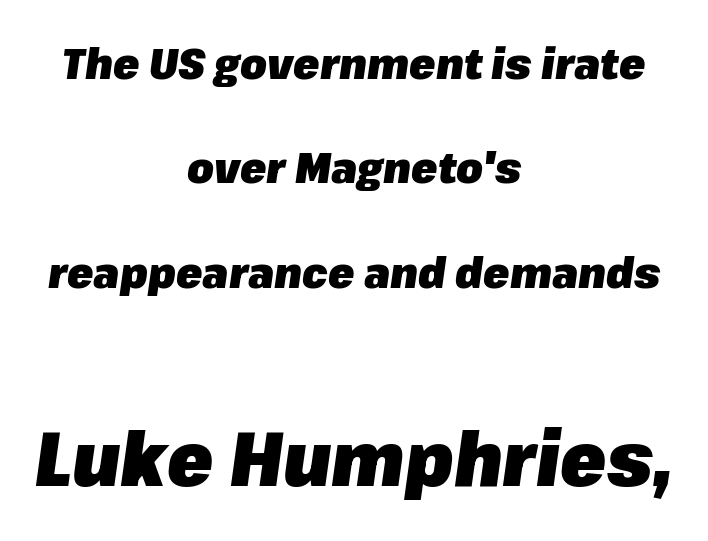
Q: Is the text bold? A: Yes.
Q: Is the text italic (slanted)? A: Yes, it leans right by about 8 degrees.
Q: Is the text underlined? A: No.
Q: How is the paragraph aligned? A: Centered.
Q: Is the spacing between letters normal or unusually wide? A: Normal.
Q: Is the spacing between lines tight, normal or loose? A: Loose.
Q: Which block of text is set in a larger size, the first (top) or the second (bottom)? A: The second (bottom) one.
Q: Width (condensed, normal, or wide)? A: Normal.
Q: Stroke contrast? A: Low.
Q: x-height? A: Medium.
Q: Monospaced? A: No.
